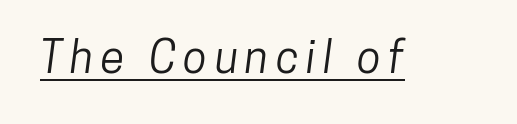
Q: Is the typeface a serif or a sans-serif typeface? A: Sans-serif.
Q: Is the text underlined? A: Yes.
Q: Width (condensed, normal, or wide)? A: Condensed.
Q: Stroke contrast? A: Low.
Q: x-height? A: Medium.
Q: Monospaced? A: No.
